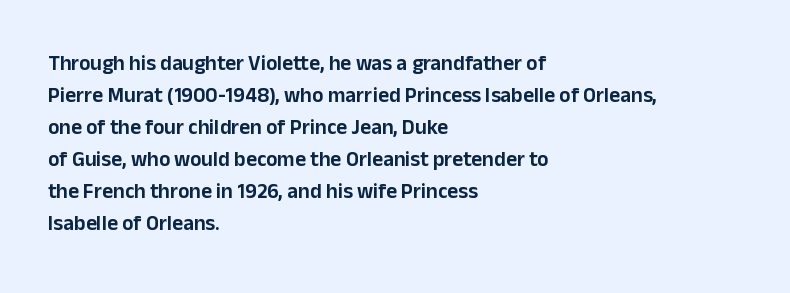
{"italic": "no", "underline": "no", "align": "left", "line_spacing": "normal", "line_spacing_ratio": 1.52, "letter_spacing": "normal", "letter_spacing_em": 0.0, "glyph_px": 21}
